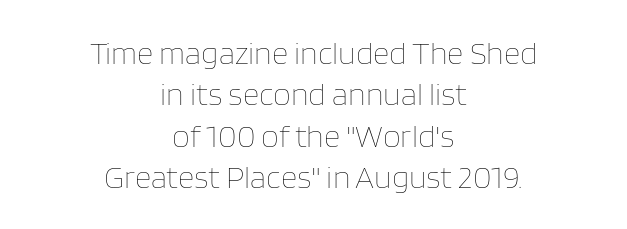
{"italic": "no", "bold": "no", "weight": "thin", "width": "normal", "stroke_contrast": "low", "x_height": "large", "monospaced": "no", "underline": "no", "align": "center", "line_spacing": "normal", "line_spacing_ratio": 1.29, "letter_spacing": "normal", "letter_spacing_em": 0.0, "glyph_px": 32}
